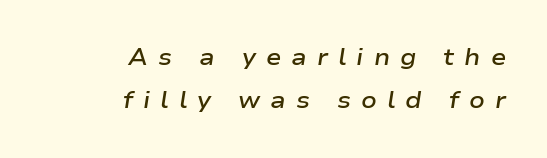
{"italic": "yes", "lean": "right", "slant_degrees": 9, "bold": "semi", "underline": "no", "align": "right", "line_spacing_ratio": 1.85, "letter_spacing": "wide", "letter_spacing_em": 0.43, "glyph_px": 23}
